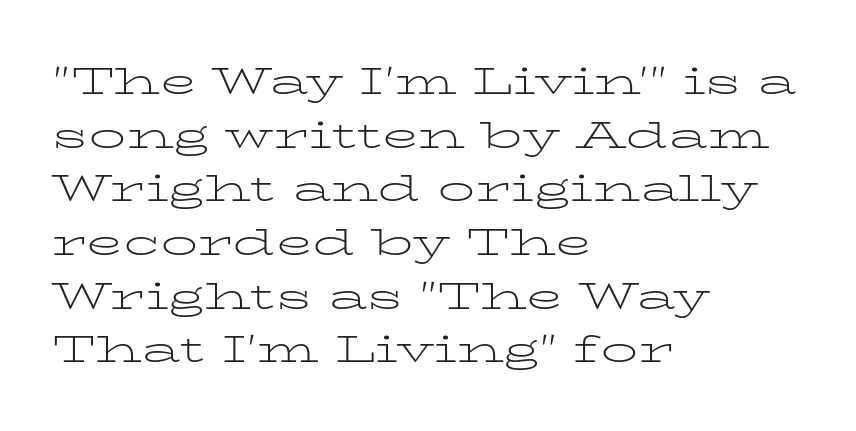
Q: Is the text bold? A: No.
Q: Is the text italic (slanted)? A: No, it is upright.
Q: Is the typeface a serif or a sans-serif typeface? A: Serif.
Q: Is the text underlined? A: No.
Q: How is the paragraph aligned? A: Left-aligned.
Q: Is the spacing between letters normal or unusually wide? A: Normal.
Q: Is the spacing between lines tight, normal or loose? A: Normal.
Q: Width (condensed, normal, or wide)? A: Wide.
Q: Stroke contrast? A: Low.
Q: x-height? A: Medium.
Q: Monospaced? A: No.
